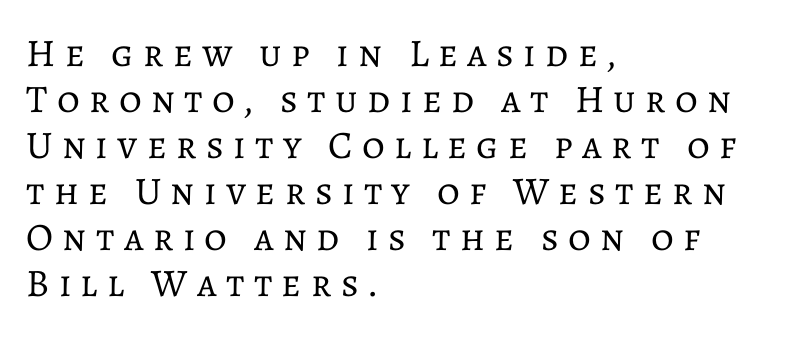
Q: Is the text bold? A: No.
Q: Is the text italic (slanted)? A: No, it is upright.
Q: Is the text underlined? A: No.
Q: How is the paragraph aligned? A: Left-aligned.
Q: Is the spacing between letters normal or unusually wide? A: Unusually wide.
Q: Width (condensed, normal, or wide)? A: Normal.
Q: Stroke contrast? A: Low.
Q: x-height? A: Medium.
Q: Monospaced? A: No.
